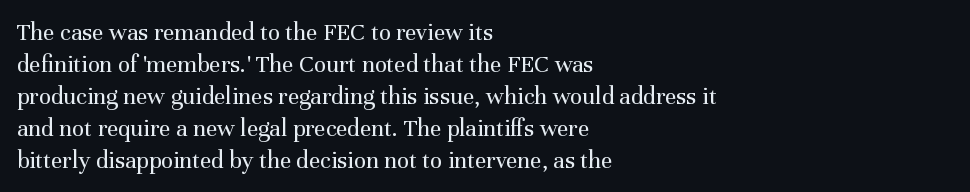
{"italic": "no", "bold": "no", "underline": "no", "align": "left", "line_spacing": "normal", "line_spacing_ratio": 1.28, "letter_spacing": "normal", "letter_spacing_em": 0.0, "glyph_px": 25}
